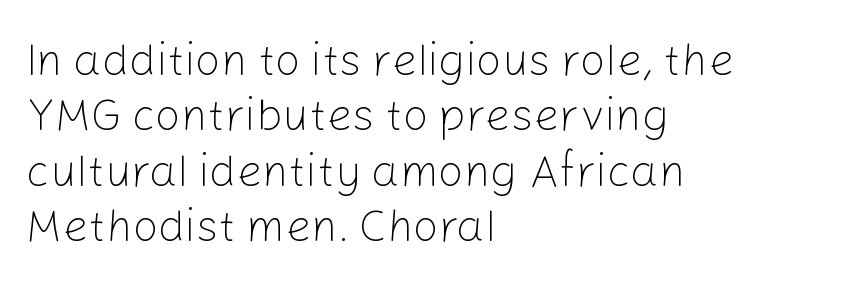
Has an underline been added? It has not. A typesetter would call this zero additional tracking. Note the varied advance widths — an 'i' is clearly narrower than an 'm'. A typesetter would label this face a sans.
